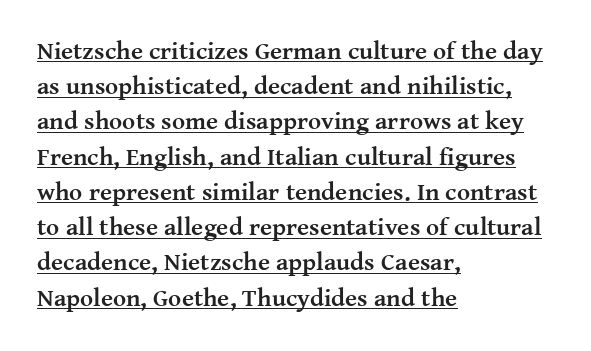
The image shows 25 px bold type, upright; set left-aligned, normal line spacing (1.41x), normal letter spacing, underlined.
